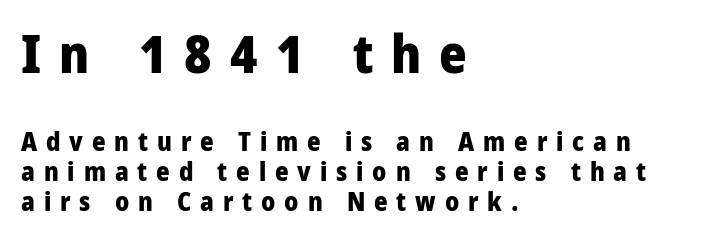
{"serif": "no", "italic": "no", "bold": "yes", "weight": "heavy", "width": "condensed", "stroke_contrast": "low", "x_height": "large", "monospaced": "no", "underline": "no", "align": "left", "line_spacing_ratio": 1.16, "letter_spacing": "wide", "letter_spacing_em": 0.34, "larger_block": "first", "size_ratio": 2.04, "glyph_px": 53}
